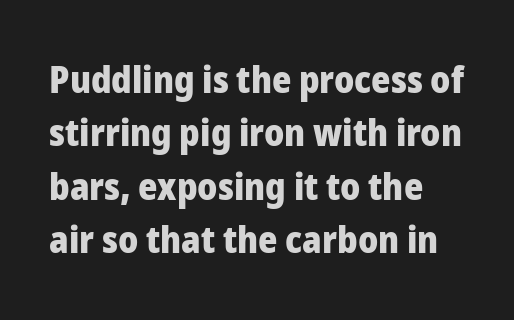
The image shows 37 px heavy sans-serif type, upright; set left-aligned, normal line spacing (1.44x), normal letter spacing, not underlined; low stroke contrast and a medium x-height.
